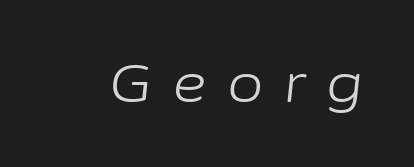
Q: Is the text bold? A: No.
Q: Is the text italic (slanted)? A: Yes, it leans right by about 6 degrees.
Q: Is the text underlined? A: No.
Q: Is the spacing between letters normal or unusually wide? A: Unusually wide.
Q: Width (condensed, normal, or wide)? A: Normal.
Q: Stroke contrast? A: Low.
Q: x-height? A: Medium.
Q: Monospaced? A: No.
